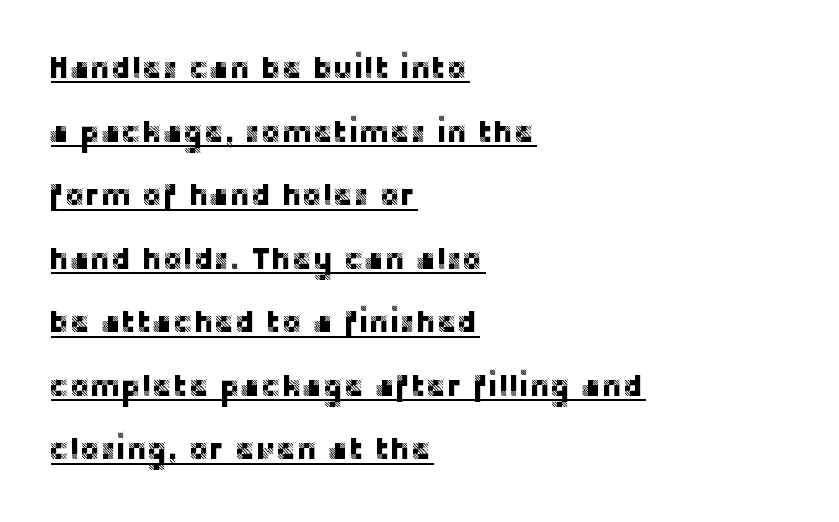
Q: Is the text italic (slanted)? A: No, it is upright.
Q: Is the typeface a serif or a sans-serif typeface? A: Sans-serif.
Q: Is the text underlined? A: Yes.
Q: How is the paragraph aligned? A: Left-aligned.
Q: Is the spacing between letters normal or unusually wide? A: Normal.
Q: Is the spacing between lines tight, normal or loose? A: Loose.
Q: Width (condensed, normal, or wide)? A: Normal.
Q: Stroke contrast? A: Low.
Q: x-height? A: Large.
Q: Monospaced? A: No.
